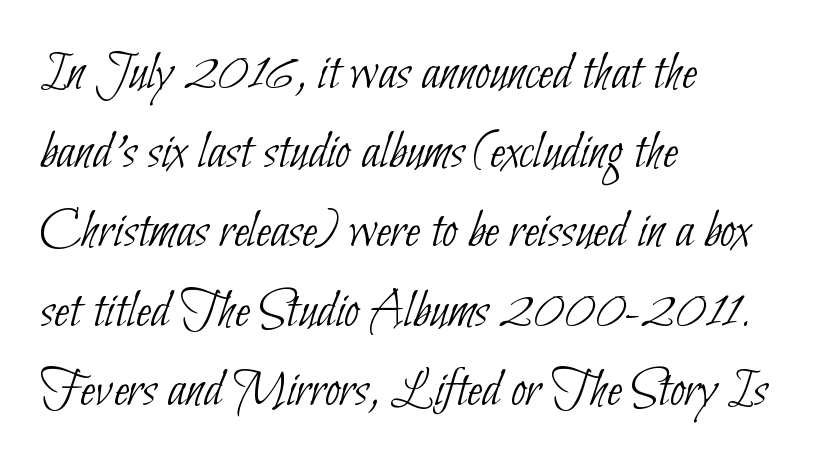
Looks like regular typesetting: each glyph gets only the width it needs. Type style note: lacks serifs. How are the letters spaced? Ordinarily, with no added tracking. Lines of text with bare space underneath.
